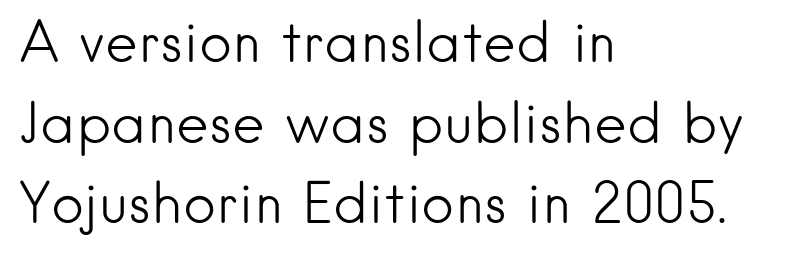
The image shows 56 px light sans-serif type, upright; set left-aligned, normal line spacing (1.44x), normal letter spacing, not underlined; low stroke contrast and a small x-height.
